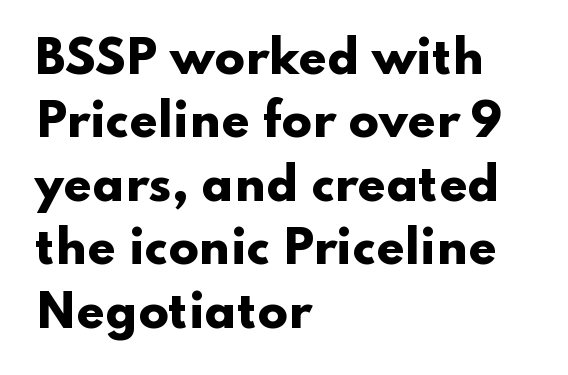
{"serif": "no", "italic": "no", "bold": "yes", "weight": "heavy", "width": "wide", "stroke_contrast": "low", "x_height": "small", "monospaced": "no", "underline": "no", "align": "left", "line_spacing": "normal", "line_spacing_ratio": 1.41, "letter_spacing": "normal", "letter_spacing_em": 0.0, "glyph_px": 45}
